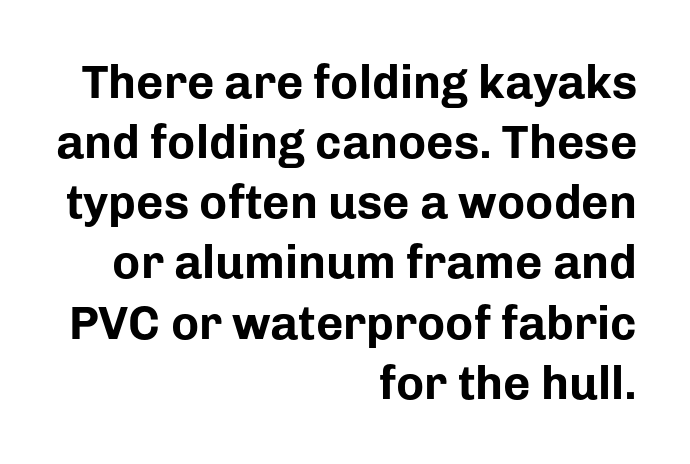
Q: Is the text bold? A: Yes.
Q: Is the text italic (slanted)? A: No, it is upright.
Q: Is the typeface a serif or a sans-serif typeface? A: Sans-serif.
Q: Is the text underlined? A: No.
Q: How is the paragraph aligned? A: Right-aligned.
Q: Is the spacing between letters normal or unusually wide? A: Normal.
Q: Is the spacing between lines tight, normal or loose? A: Normal.
Q: Width (condensed, normal, or wide)? A: Normal.
Q: Stroke contrast? A: Low.
Q: x-height? A: Medium.
Q: Monospaced? A: No.
